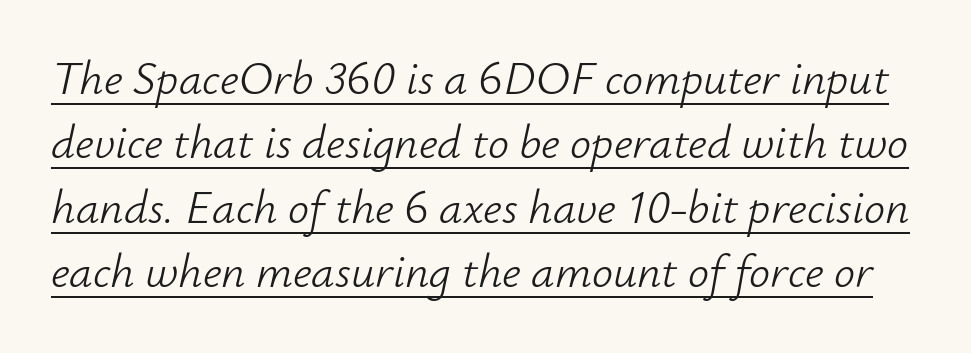
The image shows 47 px light type, italic (leaning right); set normal line spacing (1.37x), normal letter spacing, underlined; low stroke contrast and a small x-height.
